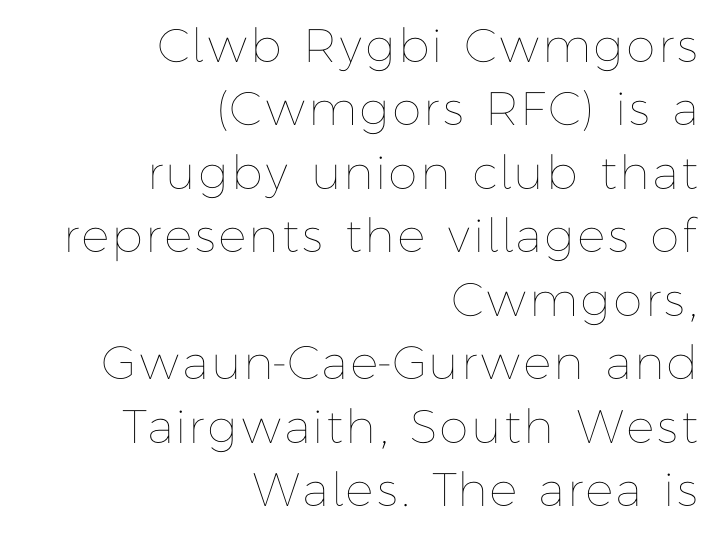
Unbolded letterforms with no extra heft. The foot of each line stays bare and open. A typesetter would call this proportional, since set widths differ per character. Ascenders rise straight up at ninety degrees.
